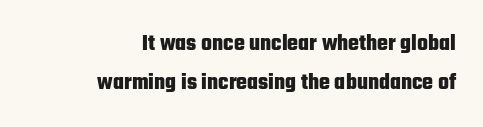
{"italic": "no", "bold": "yes", "underline": "no", "align": "right", "line_spacing": "normal", "line_spacing_ratio": 1.68, "letter_spacing": "normal", "letter_spacing_em": 0.0, "glyph_px": 23}
